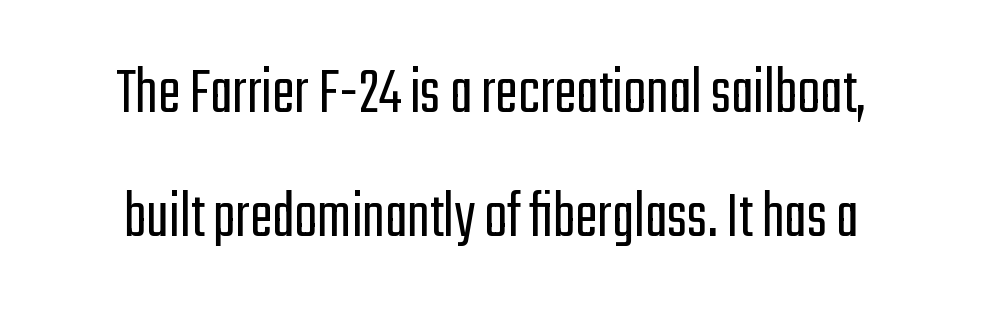
Q: Is the text bold? A: No.
Q: Is the text italic (slanted)? A: No, it is upright.
Q: Is the typeface a serif or a sans-serif typeface? A: Sans-serif.
Q: Is the text underlined? A: No.
Q: Is the spacing between letters normal or unusually wide? A: Normal.
Q: Width (condensed, normal, or wide)? A: Condensed.
Q: Stroke contrast? A: Low.
Q: x-height? A: Medium.
Q: Monospaced? A: No.
